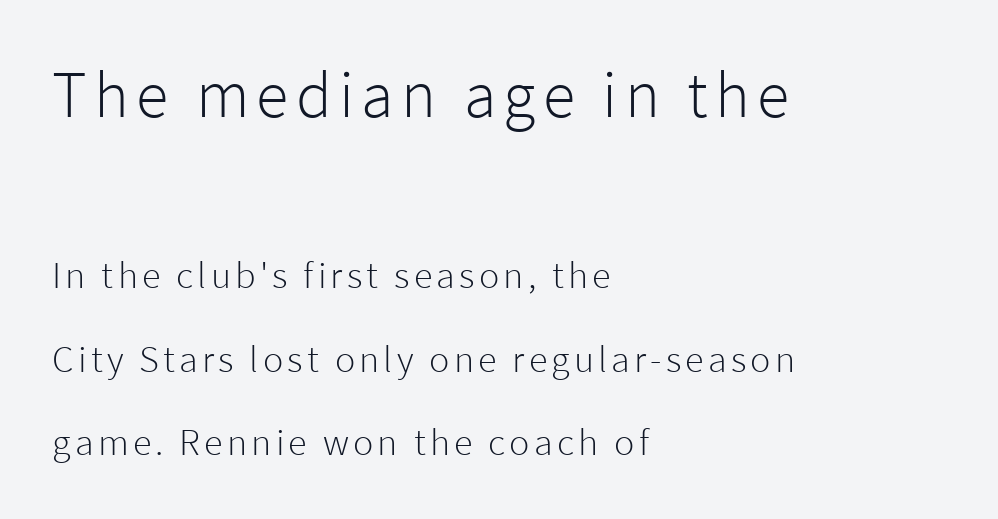
The image shows 66 px light sans-serif type, upright; set left-aligned, loose line spacing (2.2x), not underlined; the first (top) block is 1.74x larger; low stroke contrast and a medium x-height.
